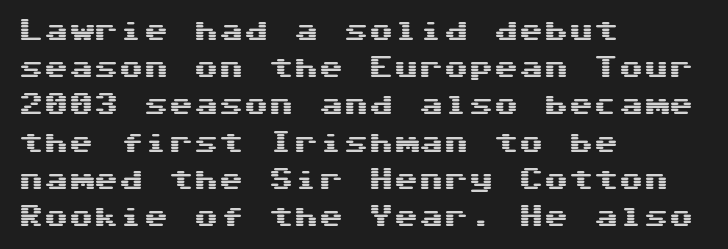
The image shows 25 px text type, upright; set left-aligned, normal line spacing (1.49x), normal letter spacing, not underlined.
